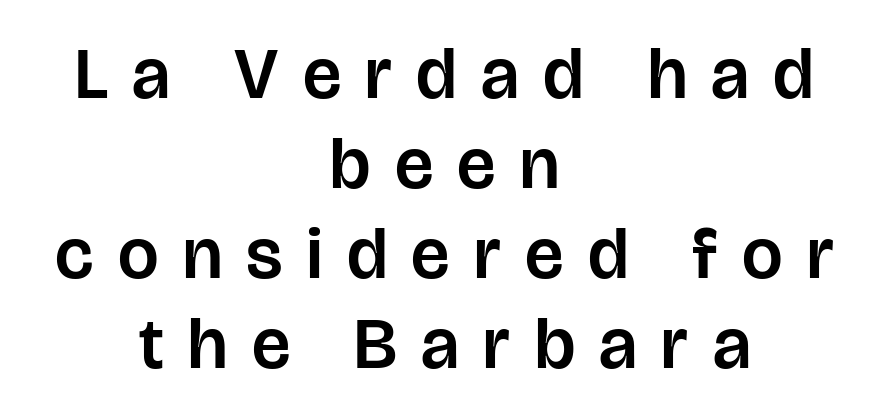
Here the designer chose a conventional face with non-uniform glyph widths. This sample uses a sans-serif face. Interline gaps are of average width in this sample. Look at the tracking — it's clearly loosened, letters drifting apart. Type without underlining. Rendered with straight, roman letterforms.
